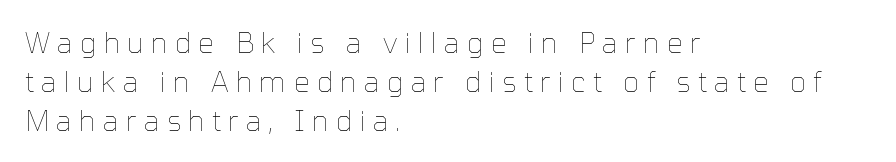
{"italic": "no", "bold": "no", "weight": "thin", "width": "normal", "stroke_contrast": "low", "x_height": "medium", "monospaced": "no", "underline": "no", "align": "left", "line_spacing": "normal", "line_spacing_ratio": 1.39, "letter_spacing": "wide", "letter_spacing_em": 0.26, "glyph_px": 28}
